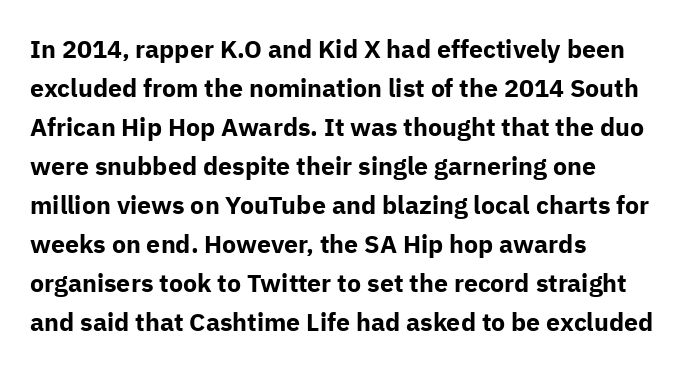
Vertical strokes here are truly vertical. In terms of letterspacing, this is plain default setting. This block has exactly the height ordinary leading produces. Pretty heavy lettering here — definitely bold.
